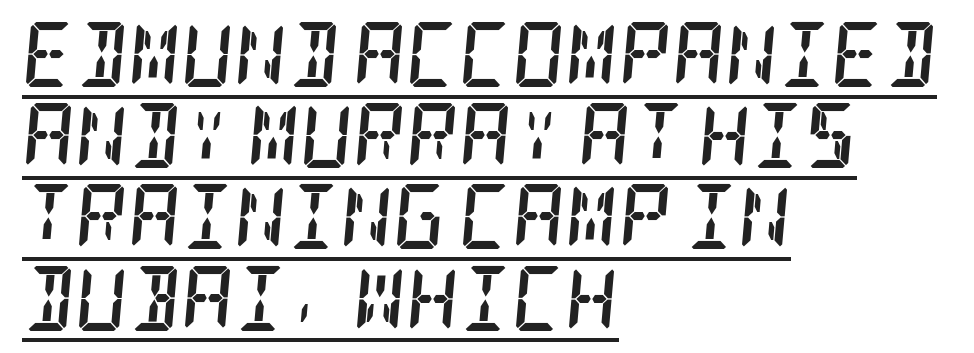
This is oblique type, the kind used for emphasis or titles. Words appear dense and cohesive because spacing is normal. A typesetter would call this leading conventional body-copy spacing. The designer went with a serif here, giving each stem small feet.
